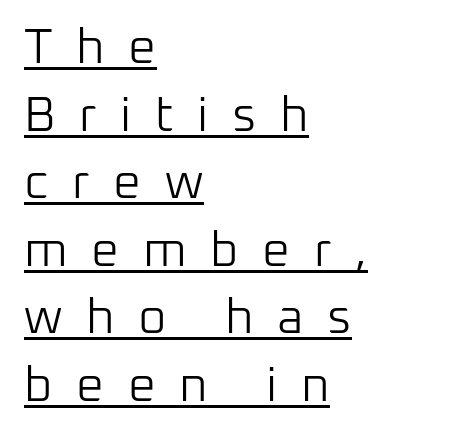
{"serif": "no", "italic": "no", "bold": "no", "weight": "light", "width": "normal", "stroke_contrast": "low", "x_height": "medium", "monospaced": "no", "underline": "yes", "align": "left", "line_spacing": "normal", "line_spacing_ratio": 1.38, "letter_spacing": "wide", "letter_spacing_em": 0.48, "glyph_px": 49}
